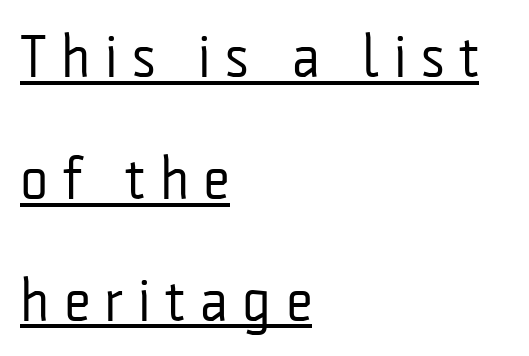
Is the stroke heavy? The answer is a plain regular-or-lighter. These lines are composed in type without serifs. The letters stand straight up with perfectly vertical stems. A typesetter would call this proportional, since set widths differ per character.
